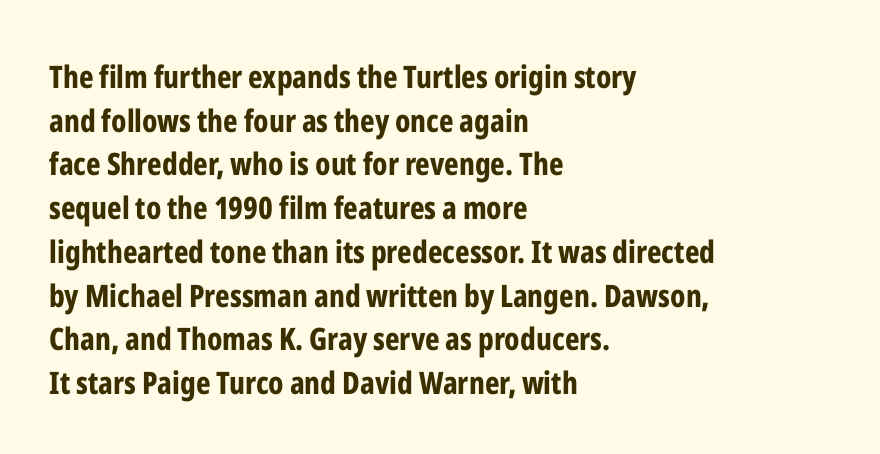
The face used here has the dense, thick strokes of a bold. The lettering stays uniformly vertical, giving the passage a roman look. Inter-character spacing is left at the font's built-in metrics. The text block is weighted toward the left margin, trailing off unevenly rightward.
